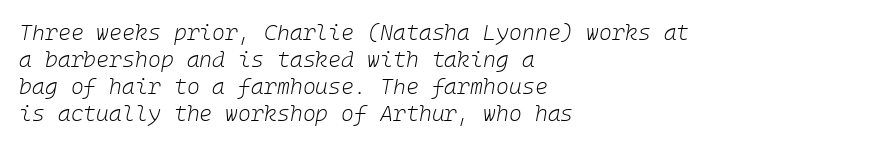
{"italic": "yes", "lean": "right", "slant_degrees": 10, "bold": "no", "underline": "no", "align": "left", "line_spacing_ratio": 1.22, "letter_spacing": "normal", "letter_spacing_em": 0.0, "glyph_px": 22}
